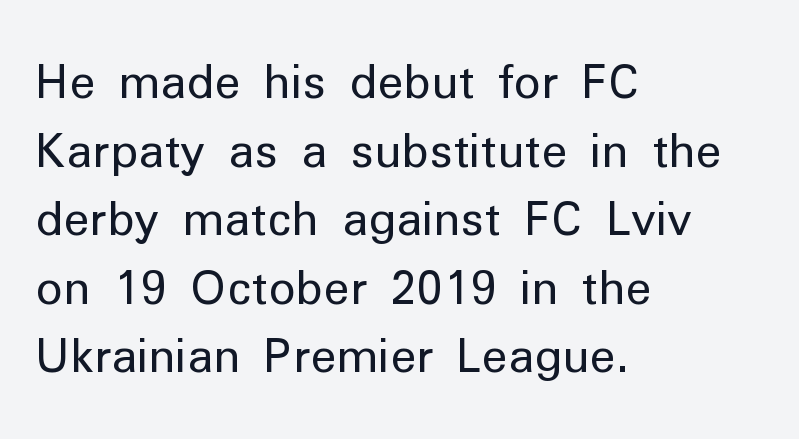
These lines keep a tight, regular rhythm from letter to letter. No word sits above an underline. The font sits on the lighter half of the weight spectrum, regular included. The rows are spaced the way most documents space them. The paragraph shown leans on its left margin.
